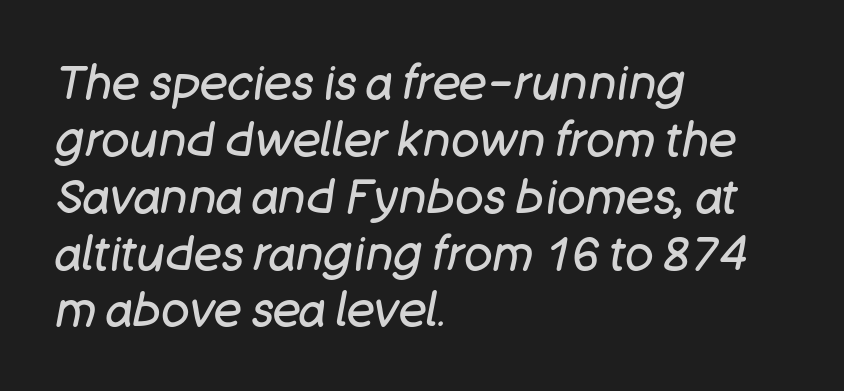
{"italic": "yes", "lean": "right", "slant_degrees": 11, "bold": "no", "weight": "regular", "width": "normal", "stroke_contrast": "low", "x_height": "large", "monospaced": "no", "underline": "no", "align": "left", "line_spacing_ratio": 1.21, "letter_spacing": "normal", "letter_spacing_em": 0.0, "glyph_px": 47}
